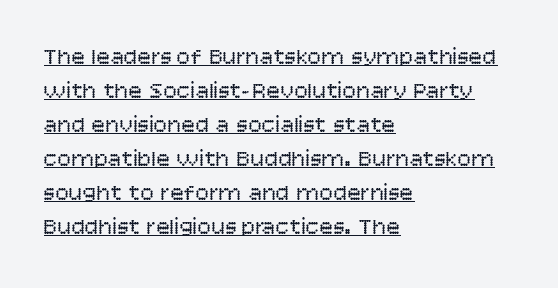
{"italic": "no", "bold": "no", "underline": "yes", "align": "left", "line_spacing": "normal", "line_spacing_ratio": 1.48, "letter_spacing": "normal", "letter_spacing_em": 0.0, "glyph_px": 23}
